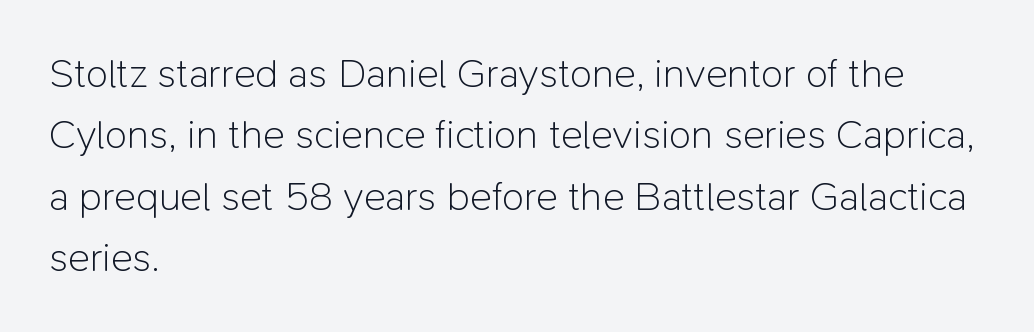
The image shows 41 px light sans-serif type, upright; set left-aligned, normal line spacing (1.5x), normal letter spacing, not underlined; low stroke contrast and a medium x-height.
